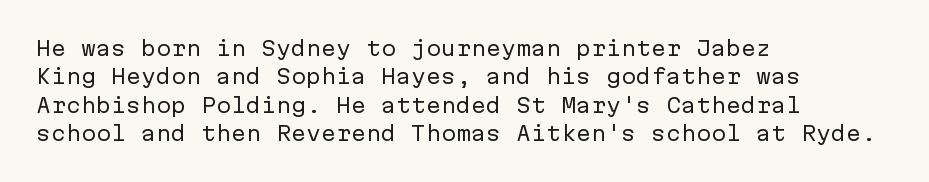
Glyph-to-glyph distance matches everyday printed text. One glance says typical: line gaps are just what's usual. A bare baseline throughout the passage. Does the lettering tilt? It doesn't — this is upright.
